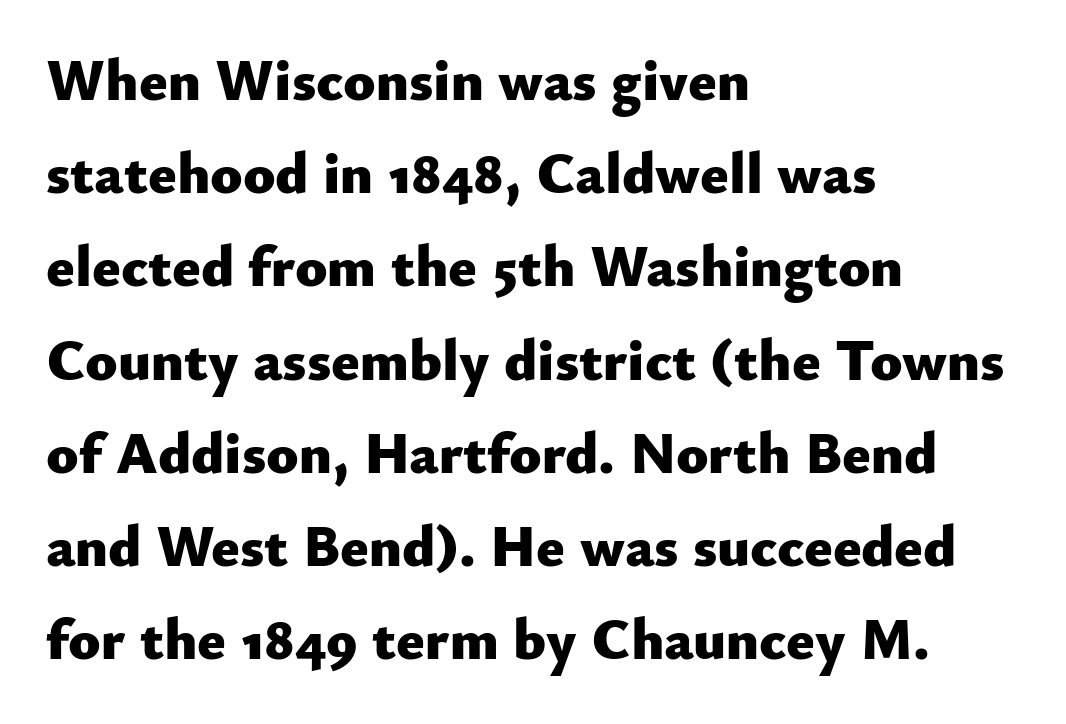
You can tell from the bare stems that sans-serif type was used. Letter spacing: default. Spacing verdict: proportional, widths tailored to each character. Notice how the passage keeps a crisp vertical edge on the left only. Every character sits straight up, as roman type does. Notice how thick the strokes are: this is what a full bold looks like.
